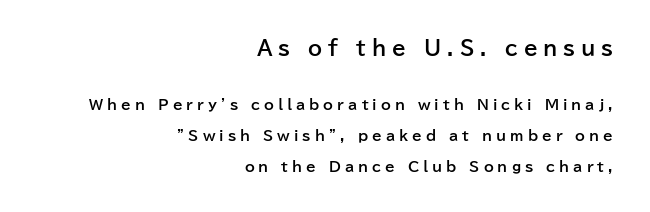
Does the weight exceed regular? Yes, all the way to bold. Size contrast runs from large at the top to small at the bottom. The string is rendered with underlining switched off. Each line ends at the same right margin while the left side varies. Rows of type keep a wide berth in the vertical direction.
